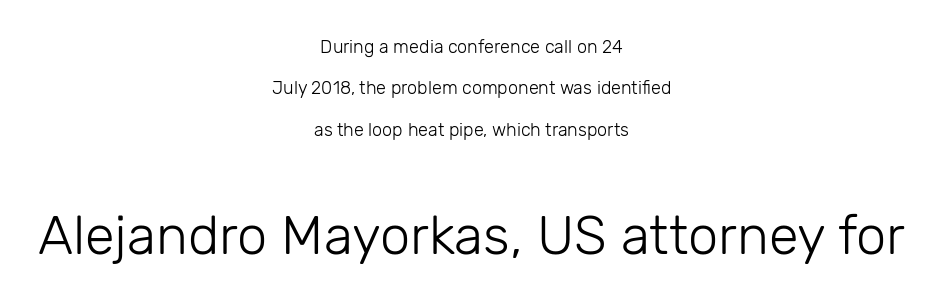
The weight tops out at a normal text grade. You could fit nearly another row in the gap between these rows. Has an underline been added? It has not. Typographically, this falls in the sans-serif category.
